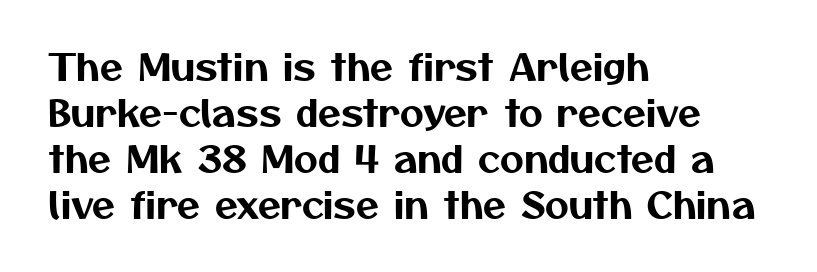
Q: Is the typeface a serif or a sans-serif typeface? A: Sans-serif.
Q: Is the text underlined? A: No.
Q: How is the paragraph aligned? A: Left-aligned.
Q: Is the spacing between letters normal or unusually wide? A: Normal.
Q: Width (condensed, normal, or wide)? A: Normal.
Q: Stroke contrast? A: Medium.
Q: x-height? A: Medium.
Q: Monospaced? A: No.
